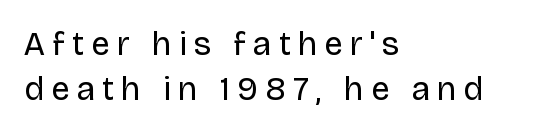
Q: Is the text bold? A: No.
Q: Is the text italic (slanted)? A: No, it is upright.
Q: Is the typeface a serif or a sans-serif typeface? A: Sans-serif.
Q: Is the text underlined? A: No.
Q: How is the paragraph aligned? A: Left-aligned.
Q: Is the spacing between letters normal or unusually wide? A: Unusually wide.
Q: Is the spacing between lines tight, normal or loose? A: Normal.
Q: Width (condensed, normal, or wide)? A: Normal.
Q: Stroke contrast? A: Low.
Q: x-height? A: Large.
Q: Monospaced? A: No.
